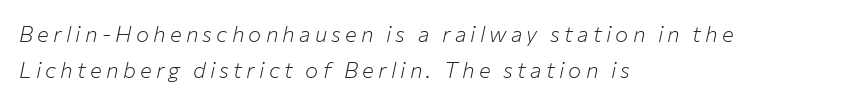
The image shows 22 px text type, italic (leaning right); set left-aligned, normal line spacing (1.62x), not underlined.
